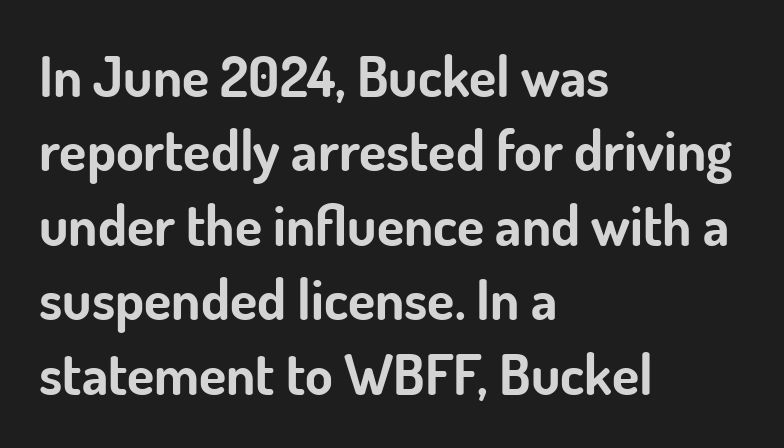
{"serif": "no", "italic": "no", "bold": "yes", "weight": "bold", "width": "normal", "stroke_contrast": "low", "x_height": "small", "monospaced": "no", "underline": "no", "align": "left", "line_spacing": "normal", "line_spacing_ratio": 1.33, "letter_spacing": "normal", "letter_spacing_em": 0.0, "glyph_px": 56}
